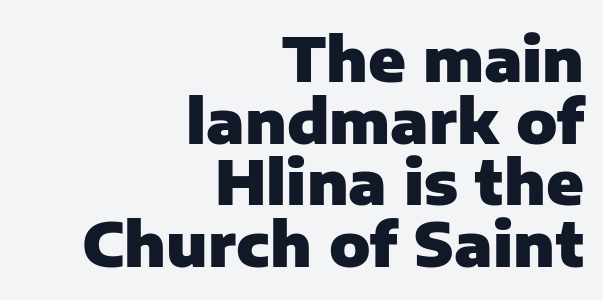
{"serif": "no", "italic": "no", "bold": "yes", "weight": "heavy", "width": "normal", "stroke_contrast": "low", "x_height": "medium", "monospaced": "no", "underline": "no", "align": "right", "line_spacing": "tight", "line_spacing_ratio": 1.01, "letter_spacing": "normal", "letter_spacing_em": 0.0, "glyph_px": 61}
